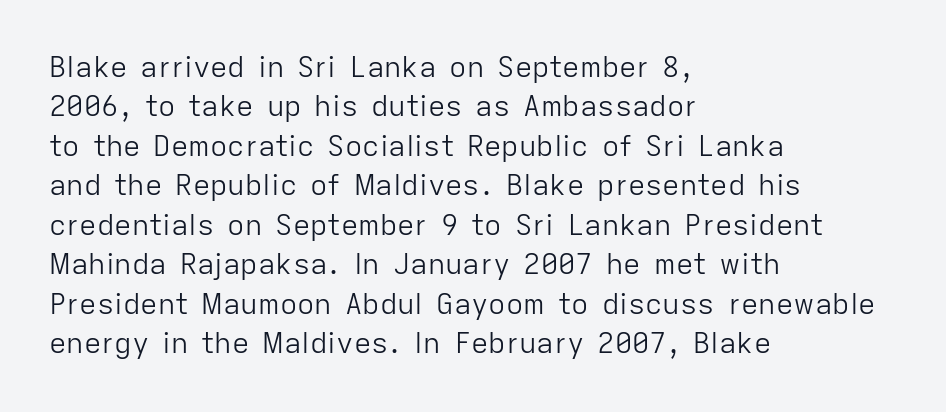
The string is rendered with underlining switched off. Summary of vertical rhythm: regular, with standard interline spacing. Typographically, this falls in the sans-serif category. Typeset ragged right — the left edge is the straight one.
